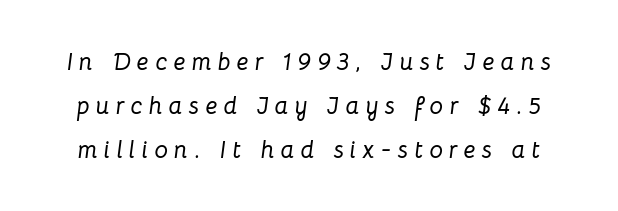
The text carries the slant typical of an italic or oblique font. The glyphs are unaccompanied by any horizontal stroke below them. The face used here is rendered with a markedly widened letterfit.
